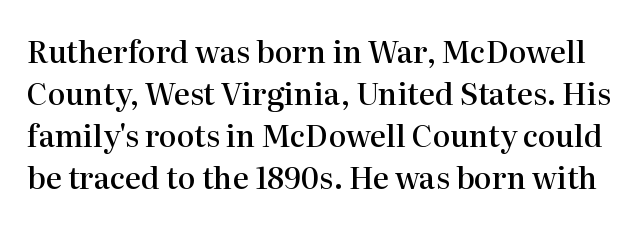
Old-style or modern, the face here clearly has serifs. The typography opts for an upright posture over an oblique one. The gaps between neighbouring characters are ordinary and unremarkable. Think of a printed novel: that variable character pitch is what you see here.
